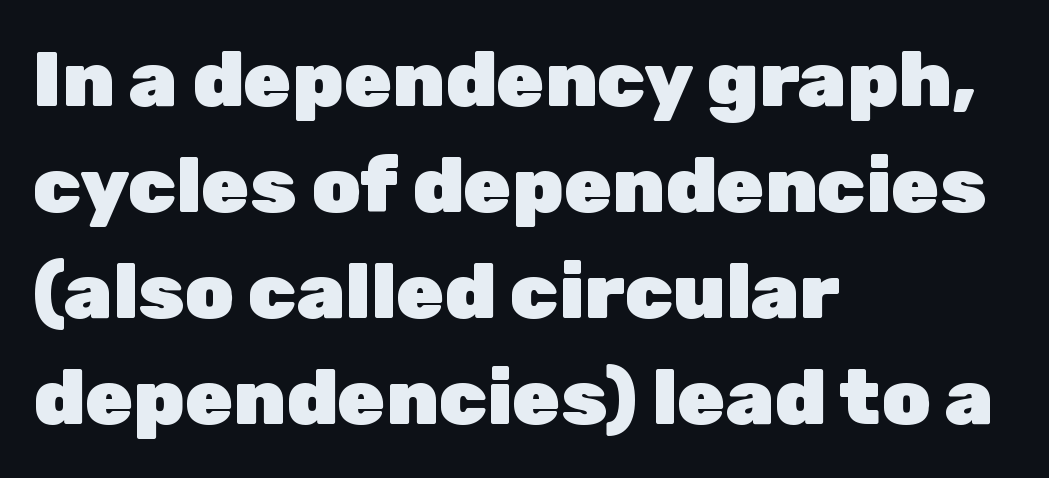
The image shows 78 px heavy sans-serif type, upright; set left-aligned, normal line spacing (1.36x), normal letter spacing, not underlined; low stroke contrast and a medium x-height.
